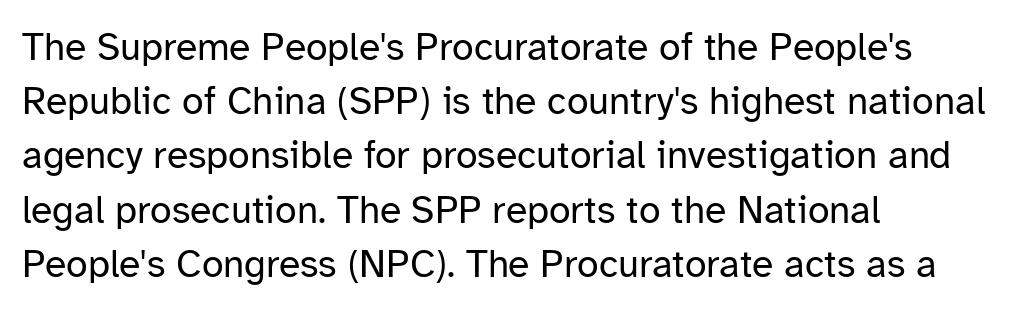
{"serif": "no", "italic": "no", "bold": "no", "weight": "regular", "width": "normal", "stroke_contrast": "low", "x_height": "medium", "monospaced": "no", "underline": "no", "align": "left", "line_spacing": "normal", "line_spacing_ratio": 1.39, "letter_spacing": "normal", "letter_spacing_em": 0.0, "glyph_px": 39}
